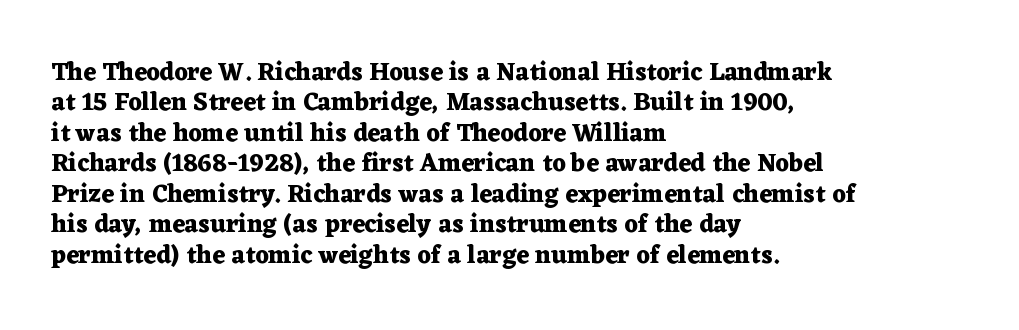
{"italic": "no", "bold": "yes", "underline": "no", "align": "left", "line_spacing_ratio": 1.22, "letter_spacing": "normal", "letter_spacing_em": 0.0, "glyph_px": 25}
